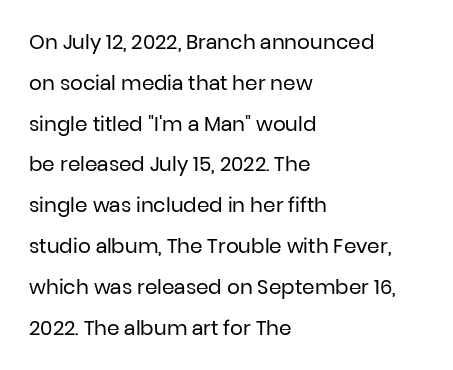
The image shows 20 px text type, upright; set left-aligned, loose line spacing (2.04x), normal letter spacing, not underlined.
